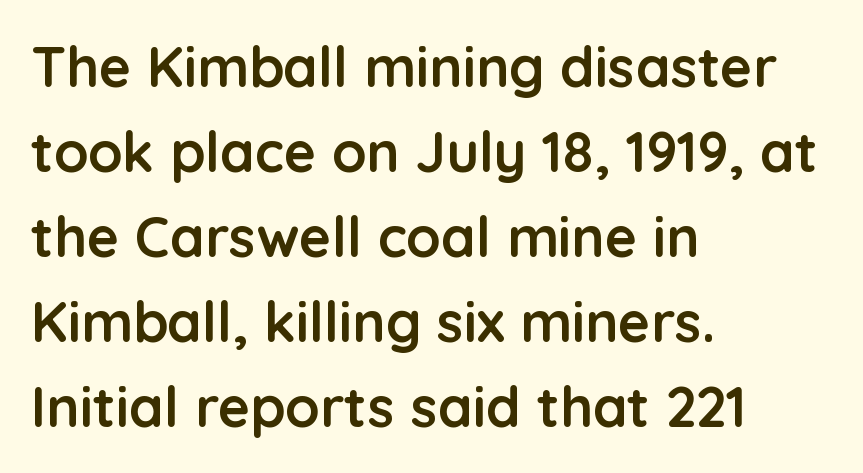
Q: Is the text bold? A: Yes.
Q: Is the text italic (slanted)? A: No, it is upright.
Q: Is the typeface a serif or a sans-serif typeface? A: Sans-serif.
Q: Is the text underlined? A: No.
Q: How is the paragraph aligned? A: Left-aligned.
Q: Is the spacing between letters normal or unusually wide? A: Normal.
Q: Is the spacing between lines tight, normal or loose? A: Normal.
Q: Width (condensed, normal, or wide)? A: Normal.
Q: Stroke contrast? A: Low.
Q: x-height? A: Medium.
Q: Monospaced? A: No.
